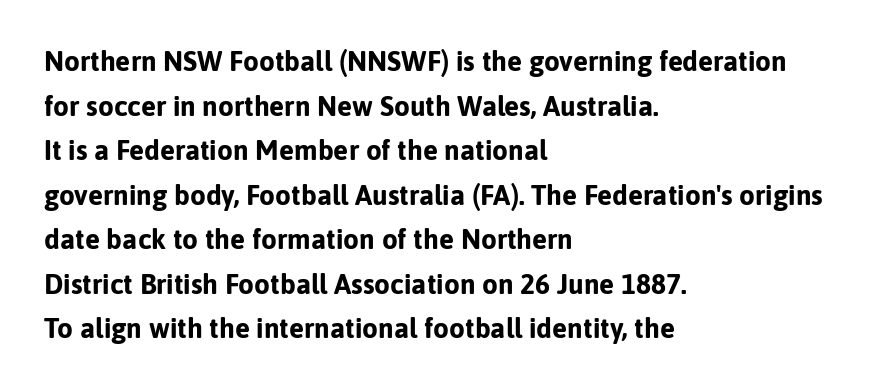
Q: Is the text bold? A: Yes.
Q: Is the text italic (slanted)? A: No, it is upright.
Q: Is the typeface a serif or a sans-serif typeface? A: Sans-serif.
Q: Is the text underlined? A: No.
Q: How is the paragraph aligned? A: Left-aligned.
Q: Is the spacing between letters normal or unusually wide? A: Normal.
Q: Is the spacing between lines tight, normal or loose? A: Normal.
Q: Width (condensed, normal, or wide)? A: Normal.
Q: Stroke contrast? A: Low.
Q: x-height? A: Medium.
Q: Monospaced? A: No.
